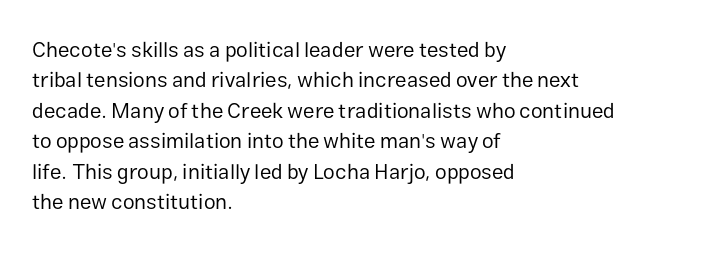
Letter spacing: default. Ink coverage per letter is moderate at most. The rag falls on the right side of this text block. Descenders are the only things crossing below the line. This block has exactly the height ordinary leading produces. This is the regular roman posture of the typeface.
